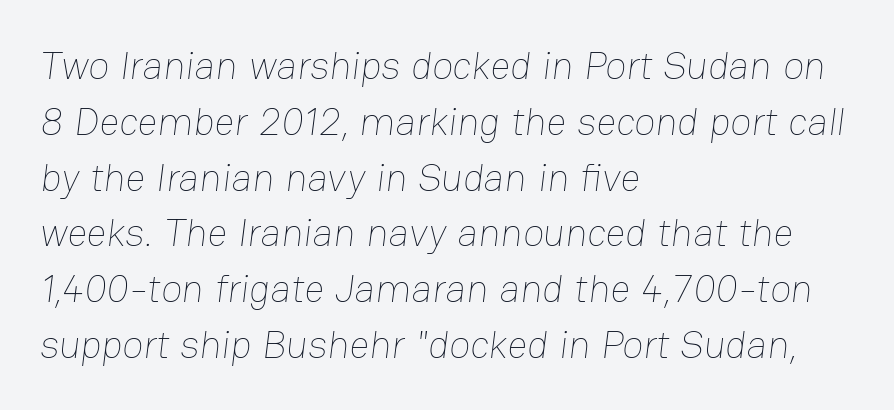
{"bold": "no", "weight": "thin", "width": "normal", "stroke_contrast": "low", "x_height": "medium", "monospaced": "no", "underline": "no", "align": "left", "line_spacing": "normal", "line_spacing_ratio": 1.43, "letter_spacing": "normal", "letter_spacing_em": 0.0, "glyph_px": 39}
